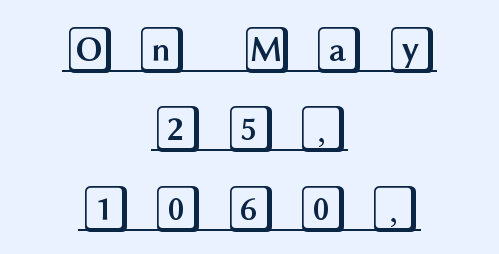
Decoration check: the copy is underlined. The passage shown has open, widely tracked lettering throughout. These lines are centered, leaving both edges ragged. Honestly, the row spacing looks completely unremarkable. The lettering stays uniformly vertical, giving the passage a roman look.
